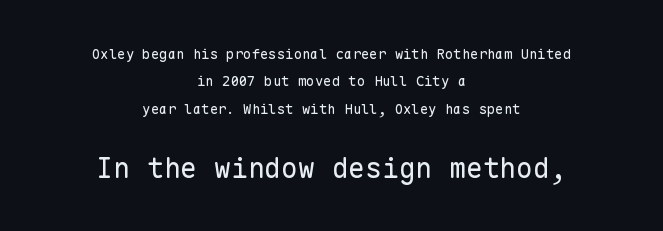
Q: Is the text bold? A: No.
Q: Is the text italic (slanted)? A: No, it is upright.
Q: Is the typeface a serif or a sans-serif typeface? A: Sans-serif.
Q: Is the text underlined? A: No.
Q: How is the paragraph aligned? A: Centered.
Q: Is the spacing between letters normal or unusually wide? A: Normal.
Q: Is the spacing between lines tight, normal or loose? A: Loose.
Q: Which block of text is set in a larger size, the first (top) or the second (bottom)? A: The second (bottom) one.
Q: Width (condensed, normal, or wide)? A: Normal.
Q: Stroke contrast? A: Low.
Q: x-height? A: Medium.
Q: Monospaced? A: Yes.
